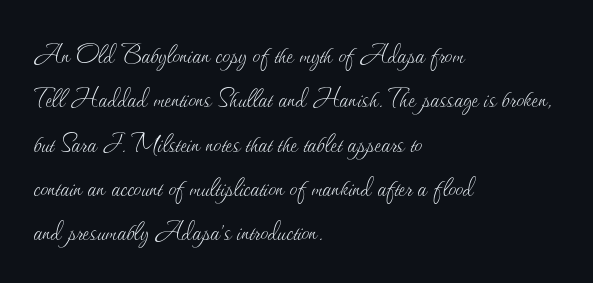
{"bold": "no", "weight": "thin", "width": "normal", "stroke_contrast": "medium", "x_height": "small", "monospaced": "no", "underline": "no", "align": "left", "line_spacing": "normal", "line_spacing_ratio": 1.43, "letter_spacing": "normal", "letter_spacing_em": 0.0, "glyph_px": 31}
